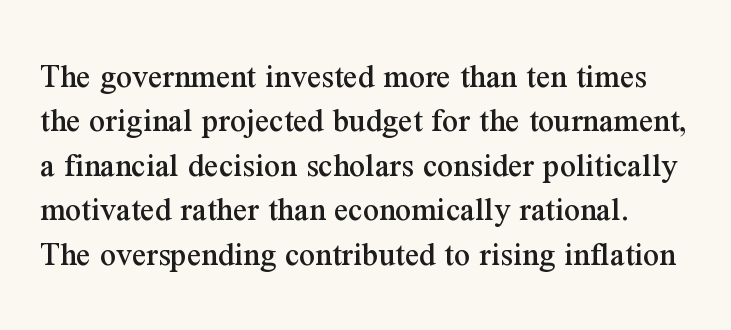
Q: Is the text italic (slanted)? A: No, it is upright.
Q: Is the typeface a serif or a sans-serif typeface? A: Serif.
Q: Is the text underlined? A: No.
Q: Is the spacing between letters normal or unusually wide? A: Normal.
Q: Is the spacing between lines tight, normal or loose? A: Normal.
Q: Width (condensed, normal, or wide)? A: Normal.
Q: Stroke contrast? A: Medium.
Q: x-height? A: Medium.
Q: Monospaced? A: No.
